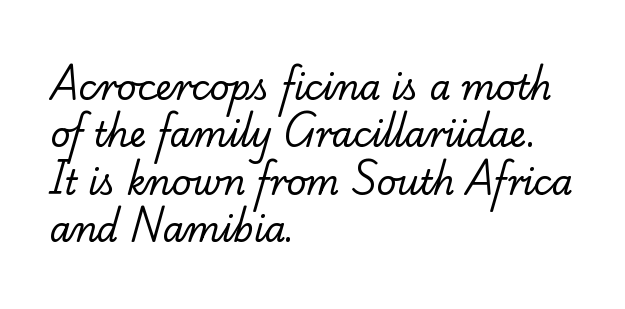
The letterforms sit at book weight or below. Here the glyphs are tracked normally, forming tight word shapes. Think of a printed novel: that variable character pitch is what you see here. These lines sit exactly where default settings would place them. The gap between lines stays unmarked.
